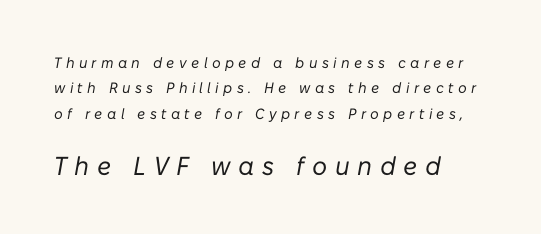
Q: Is the text bold? A: No.
Q: Is the text italic (slanted)? A: Yes, it leans right by about 10 degrees.
Q: Is the text underlined? A: No.
Q: How is the paragraph aligned? A: Left-aligned.
Q: Is the spacing between letters normal or unusually wide? A: Unusually wide.
Q: Is the spacing between lines tight, normal or loose? A: Normal.
Q: Which block of text is set in a larger size, the first (top) or the second (bottom)? A: The second (bottom) one.
